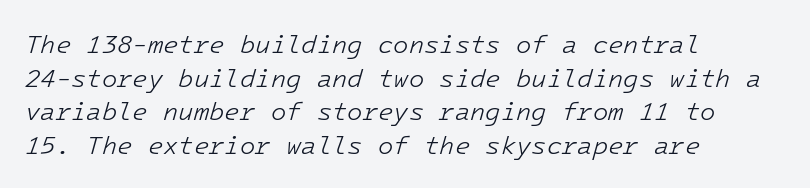
The image shows 25 px text type, italic (leaning right); set left-aligned, normal line spacing (1.35x), normal letter spacing, not underlined.
